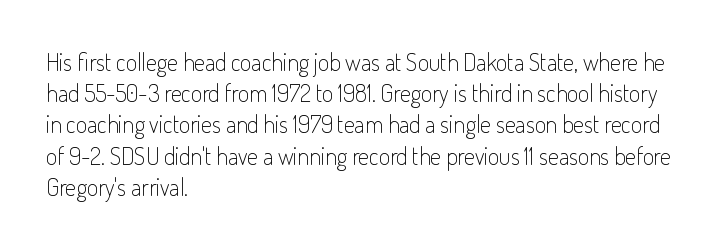
The image shows 24 px text type, upright; set left-aligned, normal line spacing (1.3x), normal letter spacing, not underlined.
